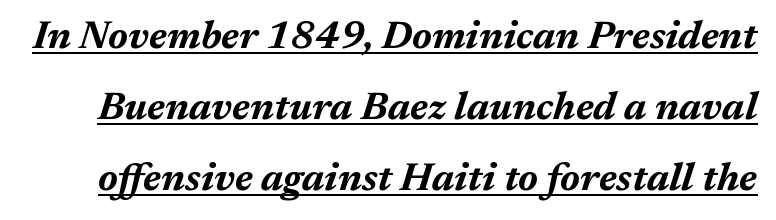
The image shows 39 px bold type, italic (leaning right); set line spacing 1.82x, normal letter spacing, underlined; medium stroke contrast and a medium x-height.
